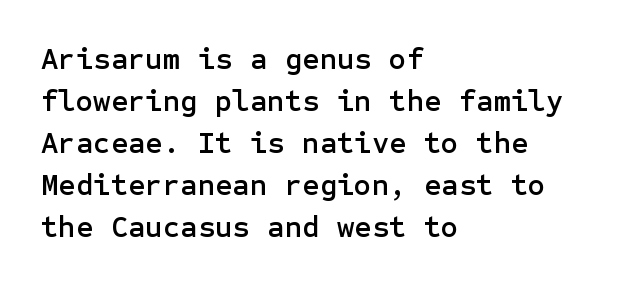
Q: Is the text italic (slanted)? A: No, it is upright.
Q: Is the typeface a serif or a sans-serif typeface? A: Sans-serif.
Q: Is the text underlined? A: No.
Q: How is the paragraph aligned? A: Left-aligned.
Q: Is the spacing between letters normal or unusually wide? A: Normal.
Q: Is the spacing between lines tight, normal or loose? A: Normal.
Q: Width (condensed, normal, or wide)? A: Normal.
Q: Stroke contrast? A: Low.
Q: x-height? A: Medium.
